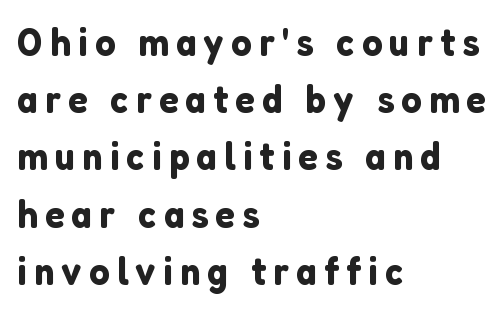
Q: Is the text italic (slanted)? A: No, it is upright.
Q: Is the typeface a serif or a sans-serif typeface? A: Sans-serif.
Q: Is the text underlined? A: No.
Q: How is the paragraph aligned? A: Left-aligned.
Q: Is the spacing between lines tight, normal or loose? A: Normal.
Q: Width (condensed, normal, or wide)? A: Normal.
Q: Stroke contrast? A: Low.
Q: x-height? A: Medium.
Q: Monospaced? A: No.
